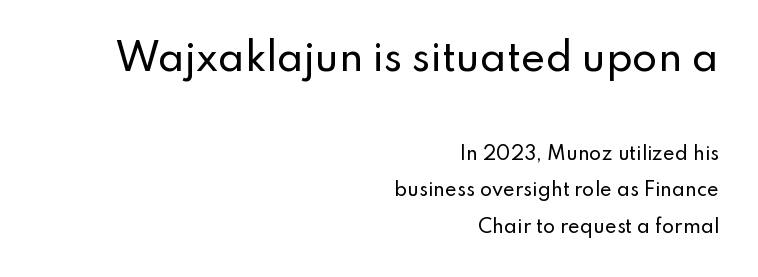
Q: Is the text italic (slanted)? A: No, it is upright.
Q: Is the typeface a serif or a sans-serif typeface? A: Sans-serif.
Q: Is the text underlined? A: No.
Q: How is the paragraph aligned? A: Right-aligned.
Q: Is the spacing between letters normal or unusually wide? A: Normal.
Q: Is the spacing between lines tight, normal or loose? A: Loose.
Q: Which block of text is set in a larger size, the first (top) or the second (bottom)? A: The first (top) one.
Q: Width (condensed, normal, or wide)? A: Normal.
Q: Stroke contrast? A: Low.
Q: x-height? A: Small.
Q: Monospaced? A: No.
